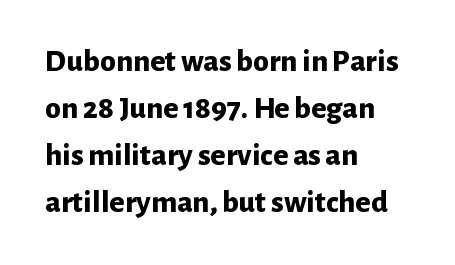
{"serif": "no", "italic": "no", "bold": "yes", "weight": "bold", "width": "normal", "stroke_contrast": "low", "x_height": "medium", "monospaced": "no", "underline": "no", "align": "left", "line_spacing": "normal", "line_spacing_ratio": 1.47, "letter_spacing": "normal", "letter_spacing_em": 0.0, "glyph_px": 32}
